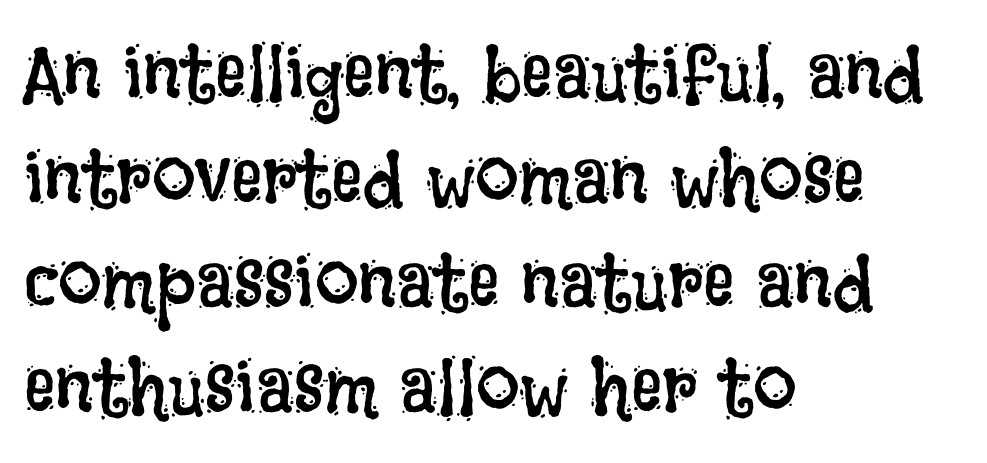
The image shows 78 px regular-weight, condensed type, upright; set left-aligned, normal line spacing (1.34x), normal letter spacing, not underlined; low stroke contrast and a large x-height.
